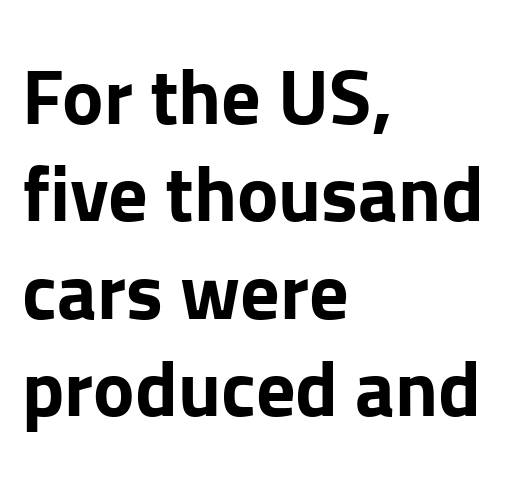
{"serif": "no", "italic": "no", "bold": "yes", "weight": "bold", "width": "normal", "stroke_contrast": "low", "x_height": "medium", "monospaced": "no", "underline": "no", "align": "left", "line_spacing": "normal", "line_spacing_ratio": 1.25, "letter_spacing": "normal", "letter_spacing_em": 0.0, "glyph_px": 78}
